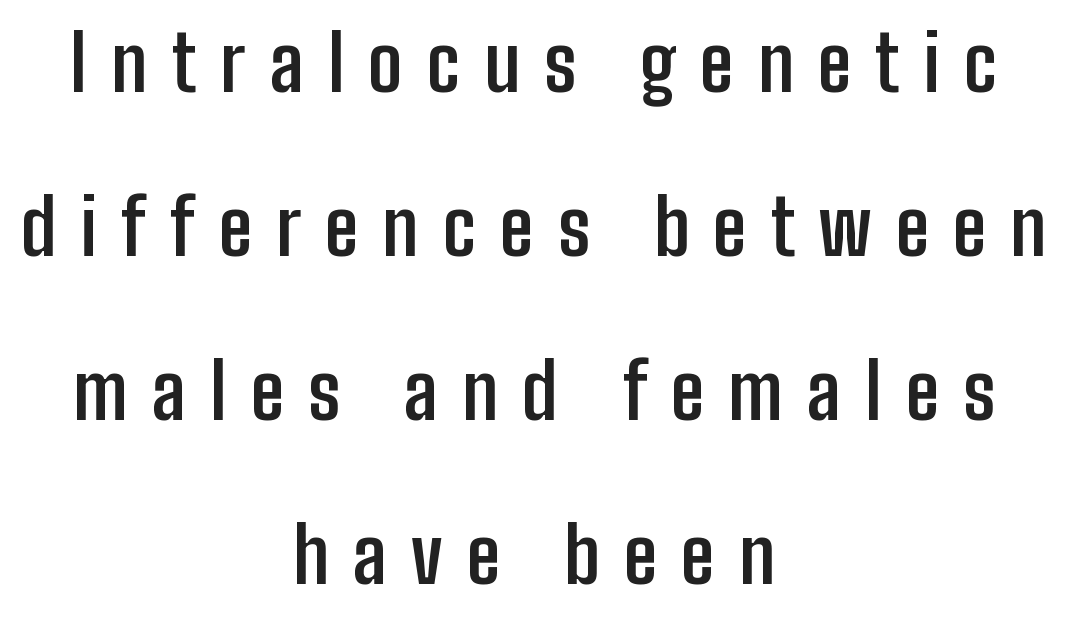
{"serif": "no", "italic": "no", "bold": "yes", "weight": "semibold", "width": "condensed", "stroke_contrast": "low", "x_height": "medium", "monospaced": "no", "underline": "no", "align": "center", "line_spacing": "loose", "line_spacing_ratio": 2.13, "letter_spacing": "wide", "letter_spacing_em": 0.31, "glyph_px": 77}
